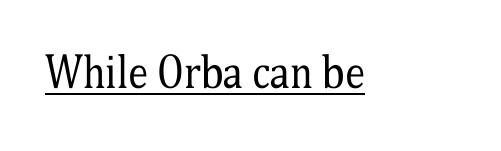
The image shows 41 px regular-weight, condensed serif type, upright; set normal letter spacing, underlined; medium stroke contrast and a medium x-height.
